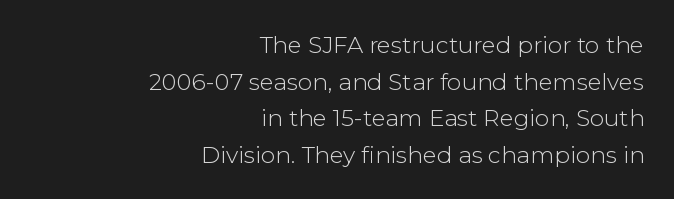
Q: Is the text bold? A: No.
Q: Is the text italic (slanted)? A: No, it is upright.
Q: Is the text underlined? A: No.
Q: How is the paragraph aligned? A: Right-aligned.
Q: Is the spacing between letters normal or unusually wide? A: Normal.
Q: Is the spacing between lines tight, normal or loose? A: Normal.
